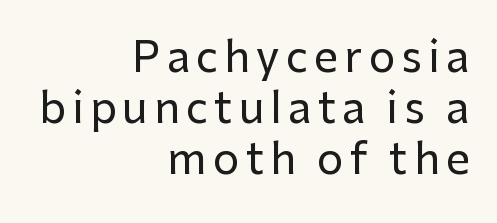
Is this a fixed-width face? No — the glyphs have proportional, varying widths. This rendering employs a face without finishing strokes, i.e., a sans-serif. Words float on clear page, feet unadorned. This rendering uses right alignment, leaving the left contour irregular. The letters stand straight up with perfectly vertical stems.
